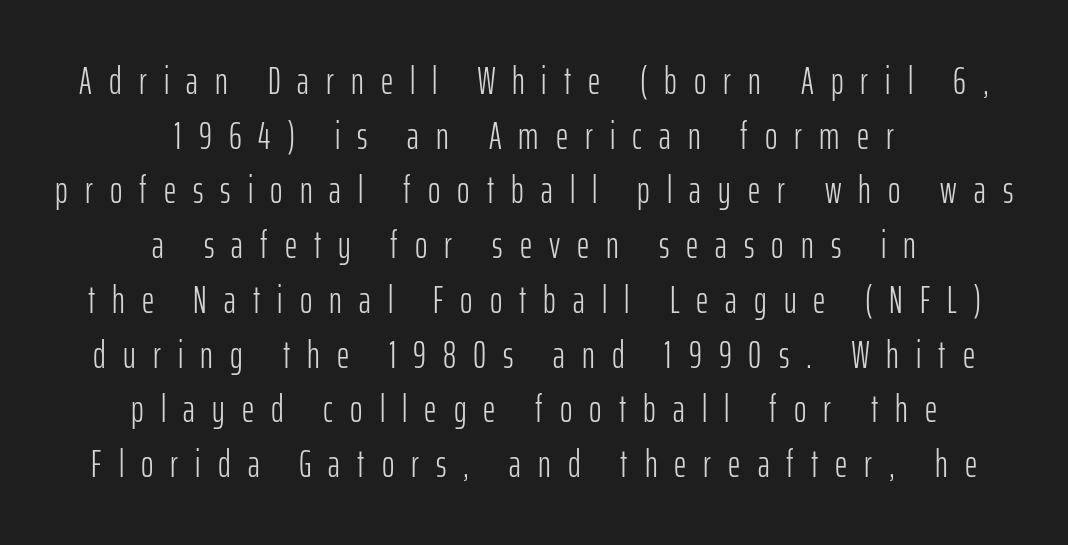
Q: Is the text bold? A: No.
Q: Is the text italic (slanted)? A: No, it is upright.
Q: Is the typeface a serif or a sans-serif typeface? A: Sans-serif.
Q: Is the text underlined? A: No.
Q: How is the paragraph aligned? A: Centered.
Q: Is the spacing between letters normal or unusually wide? A: Unusually wide.
Q: Is the spacing between lines tight, normal or loose? A: Normal.
Q: Width (condensed, normal, or wide)? A: Condensed.
Q: Stroke contrast? A: Low.
Q: x-height? A: Medium.
Q: Monospaced? A: No.
